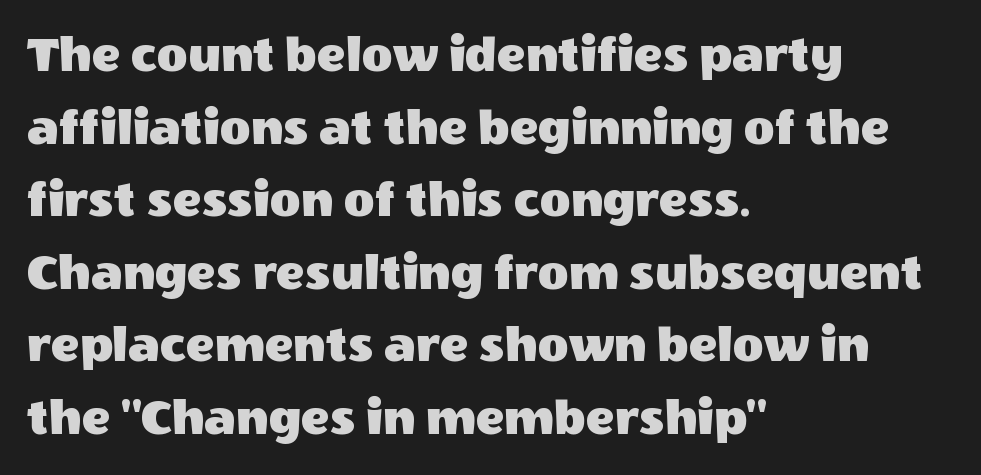
{"serif": "no", "italic": "no", "width": "normal", "x_height": "large", "monospaced": "no", "underline": "no", "align": "left", "line_spacing": "normal", "line_spacing_ratio": 1.37, "letter_spacing": "normal", "letter_spacing_em": 0.0, "glyph_px": 53}
